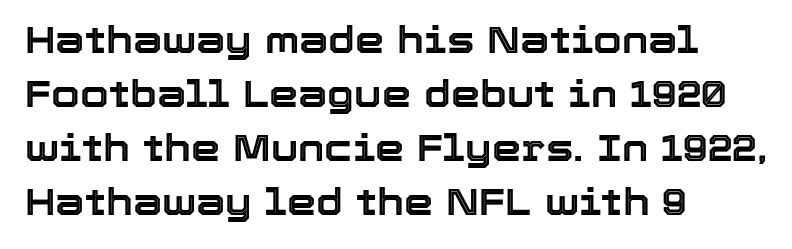
The image shows 37 px text type, upright; set left-aligned, normal line spacing (1.46x), normal letter spacing, not underlined; a medium x-height.
